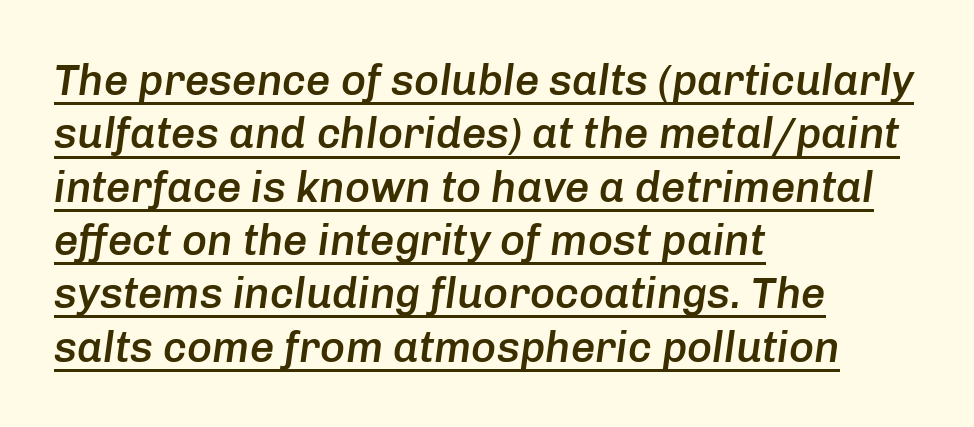
The image shows 43 px semibold type, italic (leaning right); set left-aligned, line spacing 1.24x, normal letter spacing, underlined; low stroke contrast and a medium x-height.
